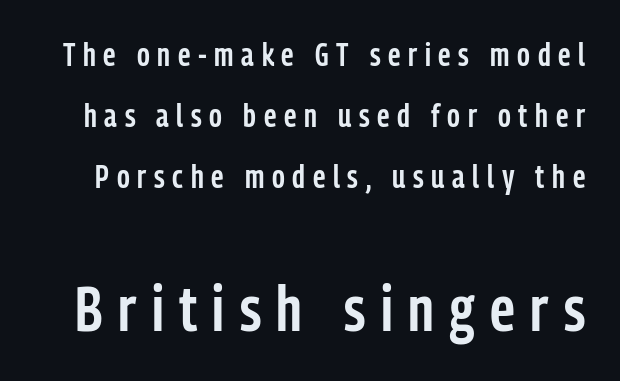
The image shows 64 px semibold, condensed sans-serif type, upright; set loose line spacing (1.9x), unusually wide letter spacing (+0.24 em), not underlined; the second (bottom) block is 2.0x larger; low stroke contrast and a medium x-height.
